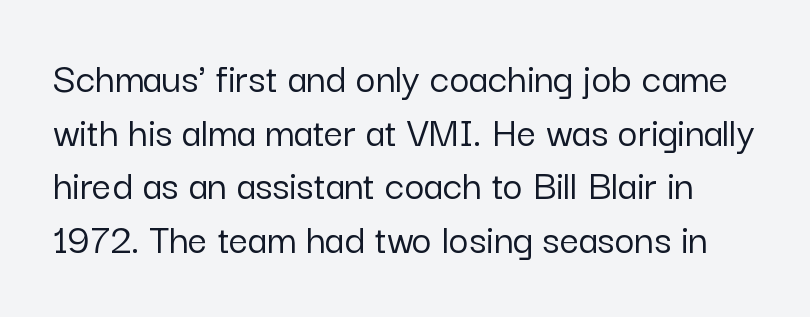
Nothing sits at the stroke ends, so this counts as sans-serif. In terms of posture, this sample is upright. A typesetter would call this proportional, since set widths differ per character. The tracking reads as untouched default to a designer's eye. The rows are spaced the way most documents space them.
